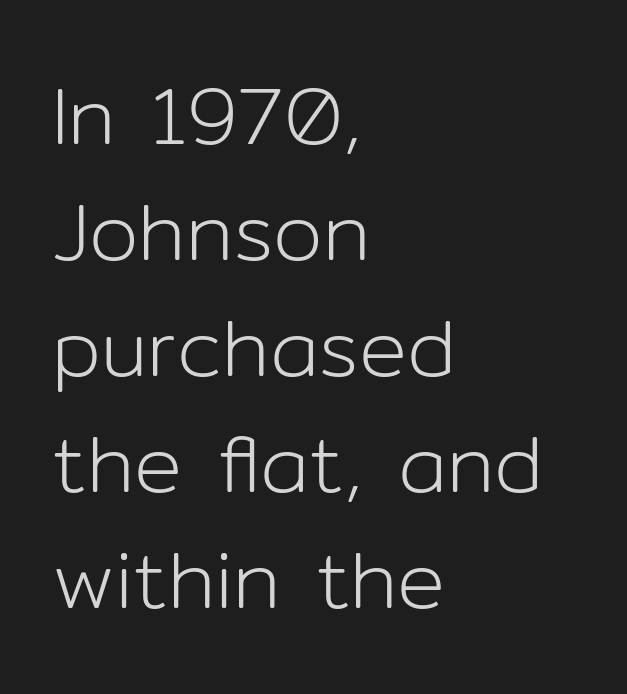
Q: Is the text bold? A: No.
Q: Is the text italic (slanted)? A: No, it is upright.
Q: Is the typeface a serif or a sans-serif typeface? A: Sans-serif.
Q: Is the text underlined? A: No.
Q: How is the paragraph aligned? A: Left-aligned.
Q: Is the spacing between letters normal or unusually wide? A: Normal.
Q: Is the spacing between lines tight, normal or loose? A: Normal.
Q: Width (condensed, normal, or wide)? A: Normal.
Q: Stroke contrast? A: Low.
Q: x-height? A: Medium.
Q: Monospaced? A: No.
